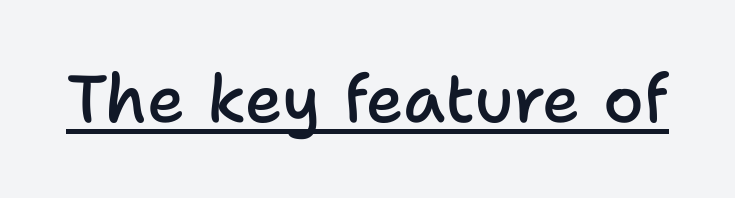
{"serif": "no", "italic": "no", "bold": "semi", "weight": "semibold", "width": "normal", "stroke_contrast": "low", "x_height": "medium", "monospaced": "no", "underline": "yes", "letter_spacing": "normal", "letter_spacing_em": 0.0, "glyph_px": 66}
